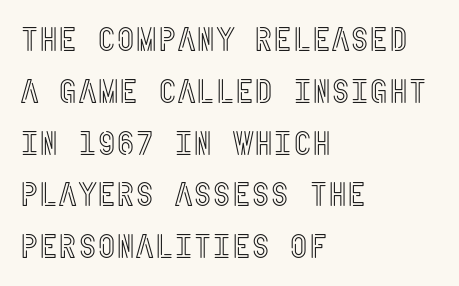
The gaps between neighbouring characters are ordinary and unremarkable. Regarding leading, the lines here are spaced in the standard way. Nope, not italic — everything's standing straight. Caption: multi-line text, flush left, ragged right. Just letters on the line, the space beneath them empty.
